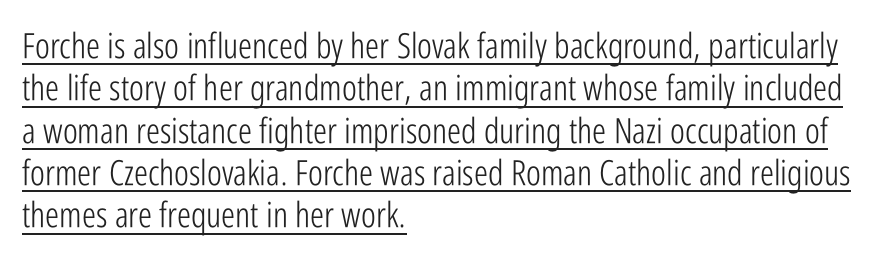
{"serif": "no", "italic": "no", "bold": "no", "weight": "light", "width": "condensed", "stroke_contrast": "low", "x_height": "medium", "monospaced": "no", "underline": "yes", "align": "left", "line_spacing_ratio": 1.21, "letter_spacing": "normal", "letter_spacing_em": 0.0, "glyph_px": 35}
